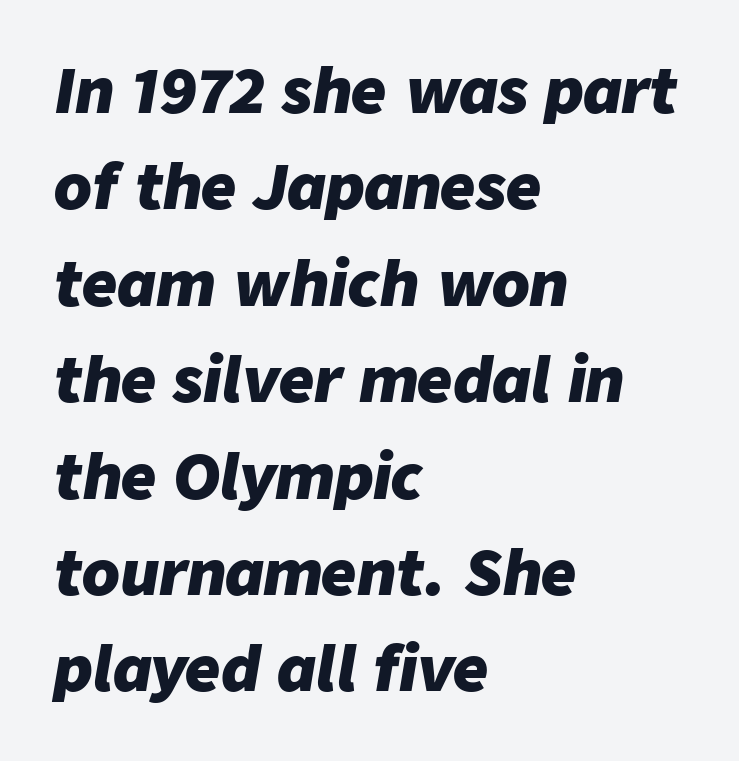
Short and long lines alike share a common starting point at left. This sample has the flowing, uneven cadence of proportional lettering. The vertical gap from one line to the next is medium. Lines of text with bare space underneath. Words appear dense and cohesive because spacing is normal. The lettering tilts uniformly, giving the passage an italic look.
